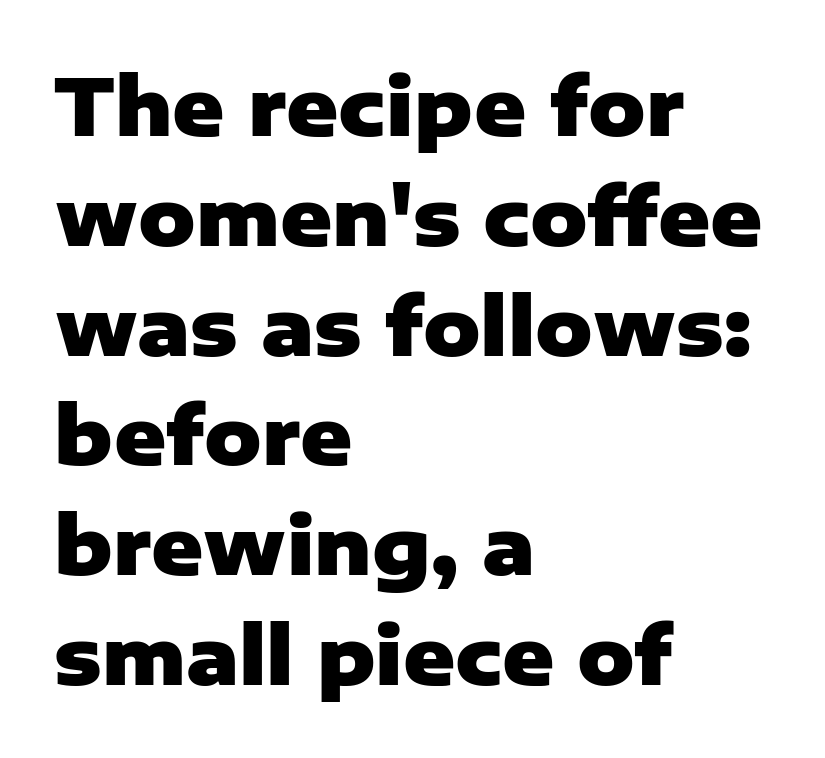
{"serif": "no", "italic": "no", "bold": "yes", "weight": "heavy", "width": "normal", "stroke_contrast": "low", "x_height": "medium", "monospaced": "no", "underline": "no", "align": "left", "line_spacing": "normal", "line_spacing_ratio": 1.39, "letter_spacing": "normal", "letter_spacing_em": 0.0, "glyph_px": 79}
